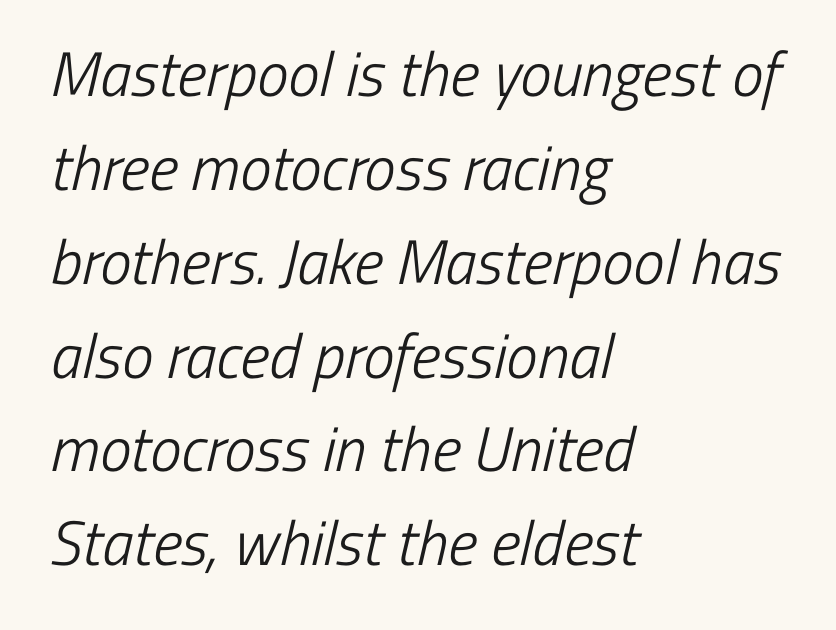
Q: Is the text bold? A: No.
Q: Is the typeface a serif or a sans-serif typeface? A: Sans-serif.
Q: Is the text underlined? A: No.
Q: How is the paragraph aligned? A: Left-aligned.
Q: Is the spacing between letters normal or unusually wide? A: Normal.
Q: Is the spacing between lines tight, normal or loose? A: Normal.
Q: Width (condensed, normal, or wide)? A: Condensed.
Q: Stroke contrast? A: Low.
Q: x-height? A: Medium.
Q: Monospaced? A: No.
